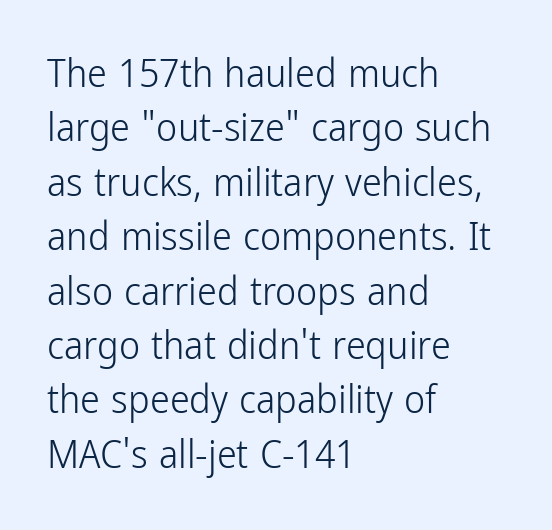
{"serif": "no", "italic": "no", "bold": "no", "weight": "light", "width": "condensed", "stroke_contrast": "low", "x_height": "medium", "monospaced": "no", "underline": "no", "align": "left", "line_spacing": "normal", "line_spacing_ratio": 1.36, "letter_spacing": "normal", "letter_spacing_em": 0.0, "glyph_px": 40}
